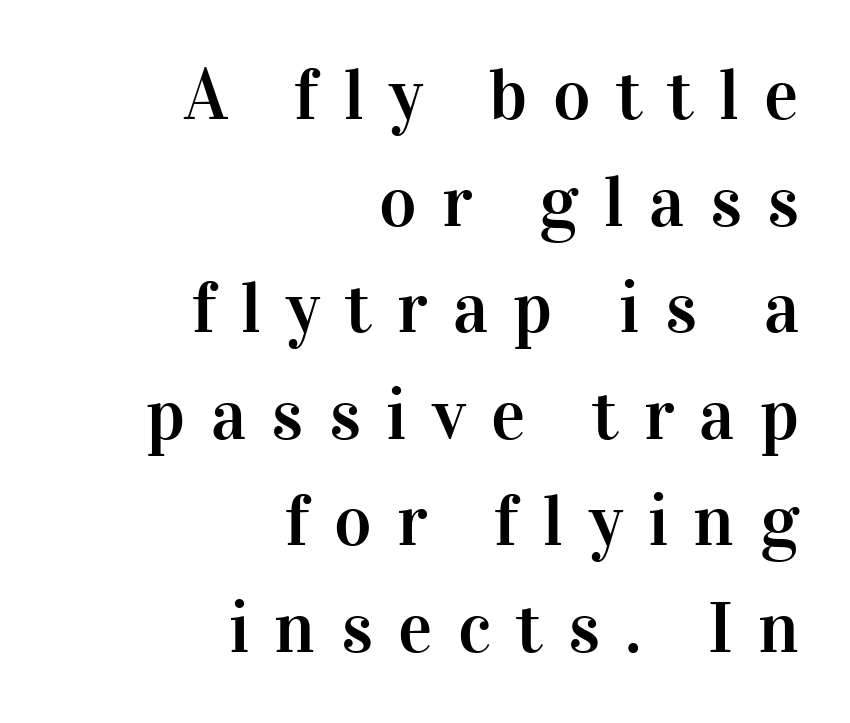
{"serif": "yes", "italic": "no", "width": "normal", "stroke_contrast": "high", "x_height": "medium", "monospaced": "no", "underline": "no", "align": "right", "line_spacing": "normal", "line_spacing_ratio": 1.48, "letter_spacing": "wide", "letter_spacing_em": 0.35, "glyph_px": 72}
